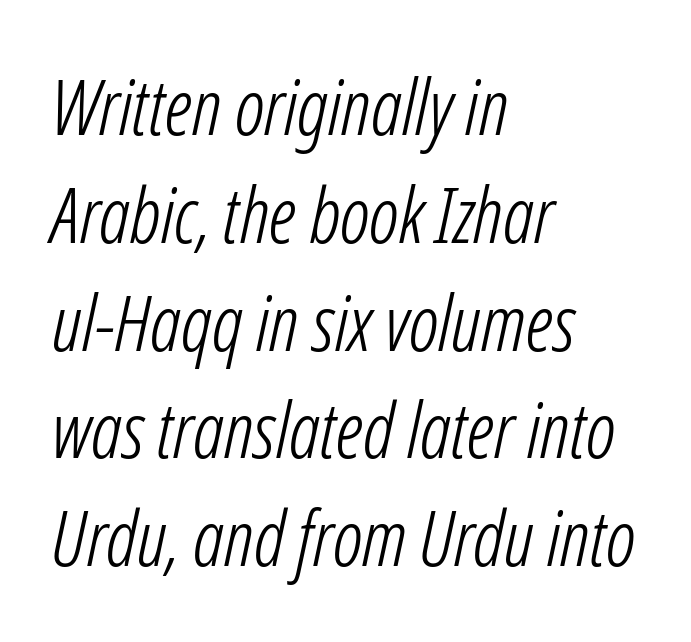
Q: Is the text bold? A: No.
Q: Is the text italic (slanted)? A: Yes, it leans right by about 12 degrees.
Q: Is the text underlined? A: No.
Q: How is the paragraph aligned? A: Left-aligned.
Q: Is the spacing between letters normal or unusually wide? A: Normal.
Q: Is the spacing between lines tight, normal or loose? A: Normal.
Q: Width (condensed, normal, or wide)? A: Condensed.
Q: Stroke contrast? A: Low.
Q: x-height? A: Medium.
Q: Monospaced? A: No.
